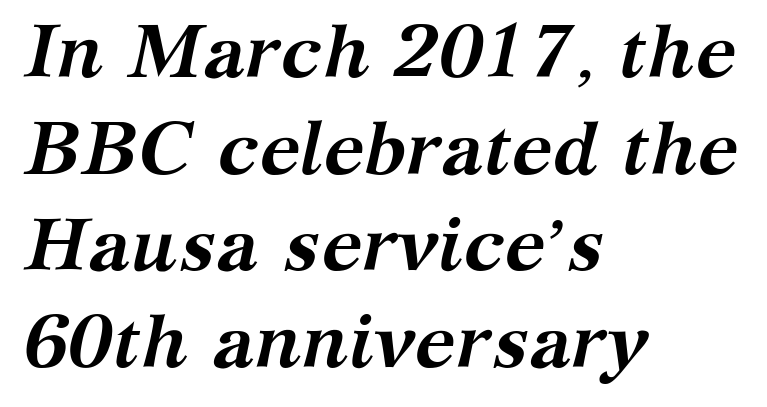
Beneath every word, the page is bare. A typesetter would call this leading conventional body-copy spacing. A typesetter would call this proportional, since set widths differ per character. In terms of letterspacing, this is plain default setting.
